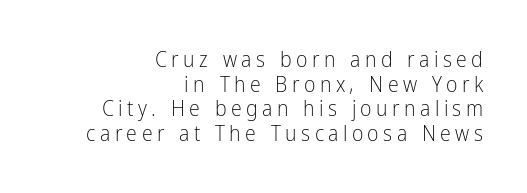
Q: Is the text bold? A: No.
Q: Is the text italic (slanted)? A: No, it is upright.
Q: Is the text underlined? A: No.
Q: How is the paragraph aligned? A: Right-aligned.
Q: Is the spacing between letters normal or unusually wide? A: Unusually wide.
Q: Is the spacing between lines tight, normal or loose? A: Tight.
